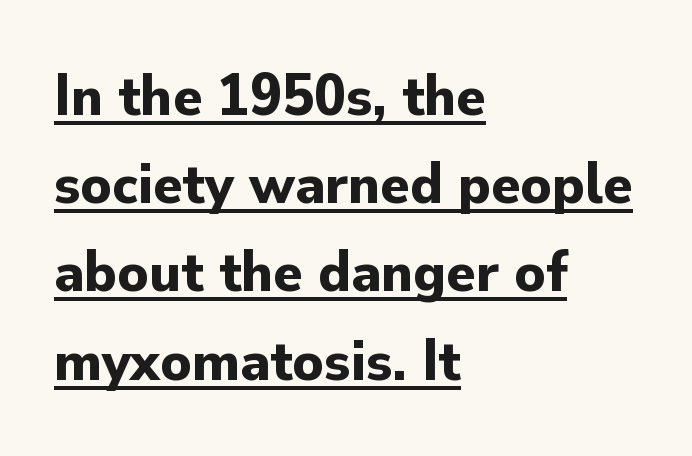
This is sans-serif lettering, the kind often seen on screens and signage. This block has exactly the height ordinary leading produces. In terms of weight, the rendering is a true, heavy bold. Standard letterfit; no display-style spreading of the glyphs. Is this a fixed-width face? No — the glyphs have proportional, varying widths. This rendering features underlined lettering.
